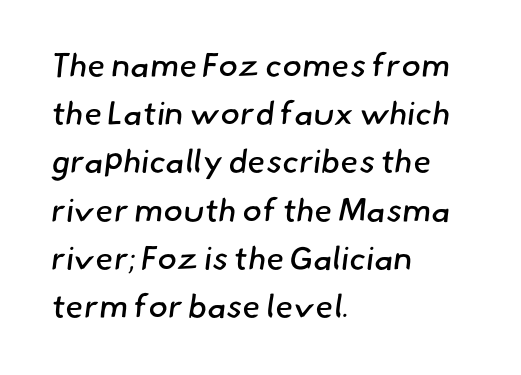
The words here are not underlined. Summary of vertical rhythm: regular, with standard interline spacing. Serif or sans? Sans — the stroke terminals are bare. Proportional: the letters do not fall into vertical columns. Heft: none added — not bold. Where is the straight margin? On the left.
